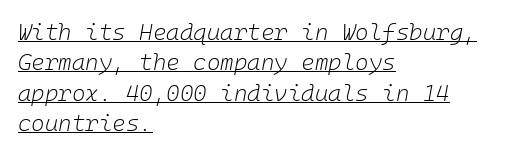
The image shows 23 px text type, italic (leaning right); set left-aligned, normal line spacing (1.32x), normal letter spacing, underlined.
